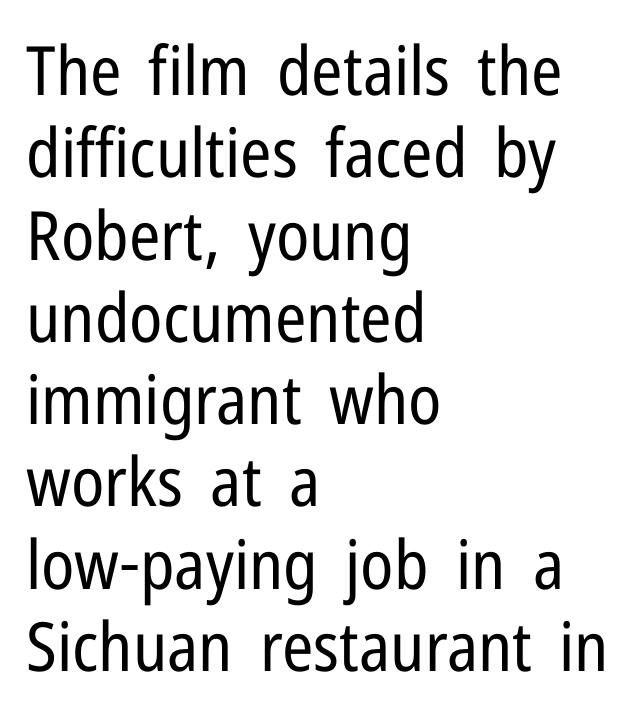
No extra tracking has been applied to these lines. The compositor pushed each line to the left boundary. Stroke thickness stays within the range of a standard reading face or lighter. This is roman type, the default non-slanted kind.
